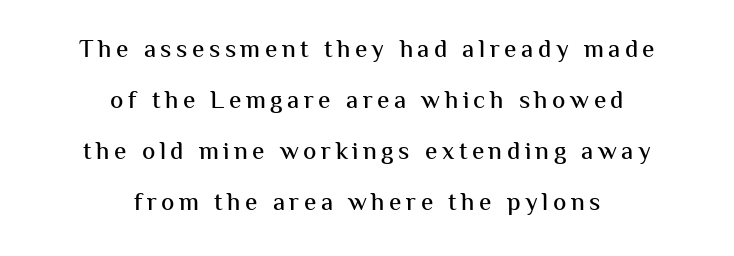
Teacher's note: observe the equal gaps on both sides — that is centered alignment. In terms of leading, this rendering errs on the spacious side. Just letters on the line, the space beneath them empty. The lettering stays uniformly vertical, giving the passage a roman look.
